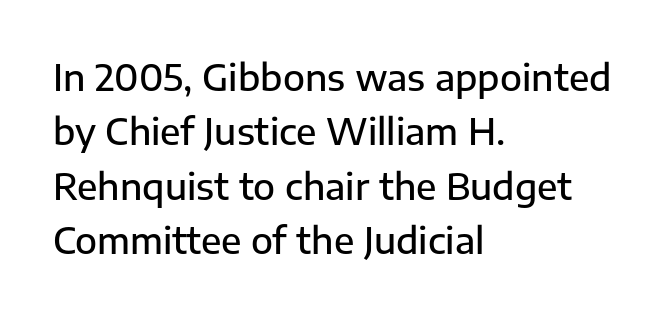
The image shows 36 px semibold sans-serif type, upright; set left-aligned, normal line spacing (1.51x), normal letter spacing, not underlined; low stroke contrast and a medium x-height.
